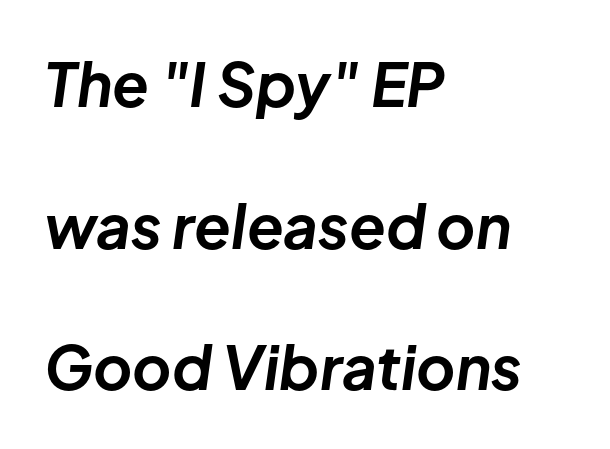
{"italic": "yes", "lean": "right", "slant_degrees": 8, "bold": "yes", "weight": "bold", "width": "normal", "stroke_contrast": "low", "x_height": "medium", "monospaced": "no", "underline": "no", "align": "left", "line_spacing": "loose", "line_spacing_ratio": 2.36, "letter_spacing": "normal", "letter_spacing_em": 0.0, "glyph_px": 60}
